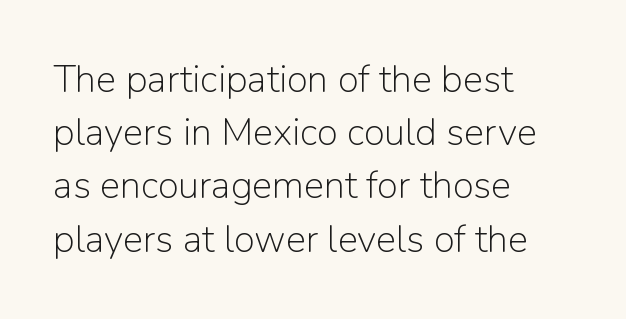
Q: Is the text bold? A: No.
Q: Is the text italic (slanted)? A: No, it is upright.
Q: Is the typeface a serif or a sans-serif typeface? A: Sans-serif.
Q: Is the text underlined? A: No.
Q: How is the paragraph aligned? A: Left-aligned.
Q: Is the spacing between letters normal or unusually wide? A: Normal.
Q: Is the spacing between lines tight, normal or loose? A: Normal.
Q: Width (condensed, normal, or wide)? A: Normal.
Q: Stroke contrast? A: Low.
Q: x-height? A: Medium.
Q: Monospaced? A: No.
